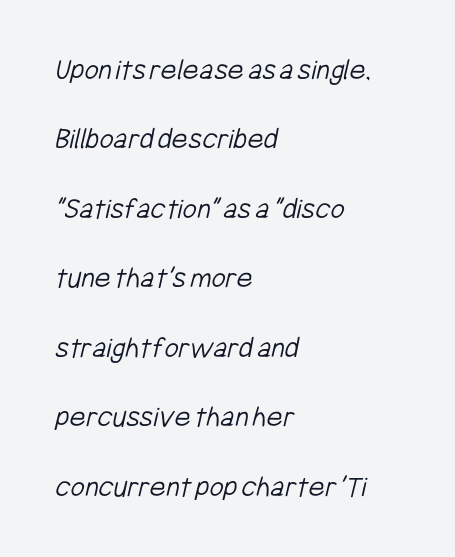
Q: Is the text bold? A: No.
Q: Is the typeface a serif or a sans-serif typeface? A: Sans-serif.
Q: Is the text underlined? A: No.
Q: How is the paragraph aligned? A: Left-aligned.
Q: Is the spacing between letters normal or unusually wide? A: Normal.
Q: Is the spacing between lines tight, normal or loose? A: Loose.
Q: Width (condensed, normal, or wide)? A: Condensed.
Q: Stroke contrast? A: Low.
Q: x-height? A: Medium.
Q: Monospaced? A: No.
